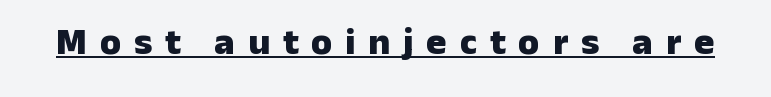
The image shows 38 px heavy sans-serif type, upright; set unusually wide letter spacing (+0.34 em), underlined; low stroke contrast and a medium x-height.
